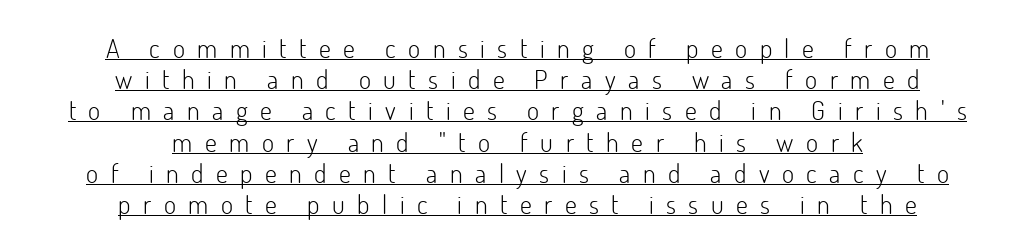
Q: Is the text bold? A: No.
Q: Is the text italic (slanted)? A: No, it is upright.
Q: Is the text underlined? A: Yes.
Q: How is the paragraph aligned? A: Centered.
Q: Is the spacing between letters normal or unusually wide? A: Unusually wide.
